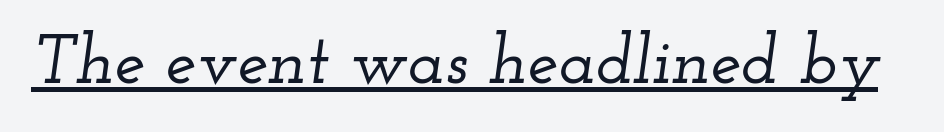
Q: Is the text italic (slanted)? A: Yes, it leans right by about 12 degrees.
Q: Is the typeface a serif or a sans-serif typeface? A: Serif.
Q: Is the text underlined? A: Yes.
Q: Is the spacing between letters normal or unusually wide? A: Normal.
Q: Width (condensed, normal, or wide)? A: Wide.
Q: Stroke contrast? A: Low.
Q: x-height? A: Small.
Q: Monospaced? A: No.
